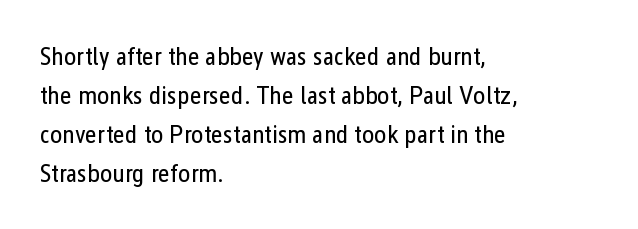
Each new line begins a customary step beneath the previous one. Students, note that the glyphs here touch the page at normal intervals. Letters rest on an invisible, unmarked baseline. Posture: upright roman.
